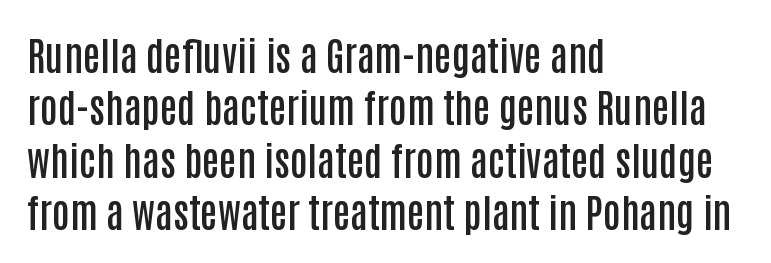
The image shows 39 px semibold, condensed sans-serif type, upright; set left-aligned, normal line spacing (1.34x), normal letter spacing, not underlined; low stroke contrast and a large x-height.
